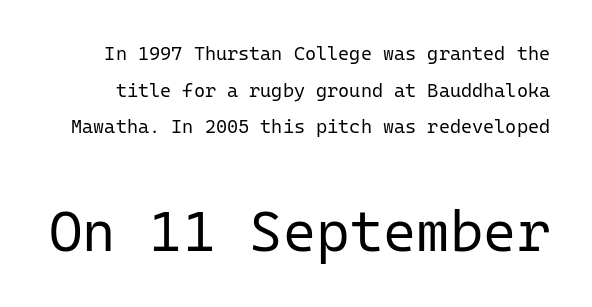
{"serif": "no", "italic": "no", "bold": "no", "weight": "regular", "width": "normal", "stroke_contrast": "low", "x_height": "medium", "monospaced": "yes", "underline": "no", "line_spacing": "loose", "line_spacing_ratio": 1.93, "letter_spacing": "normal", "letter_spacing_em": 0.0, "larger_block": "second", "size_ratio": 3.0, "glyph_px": 57}
